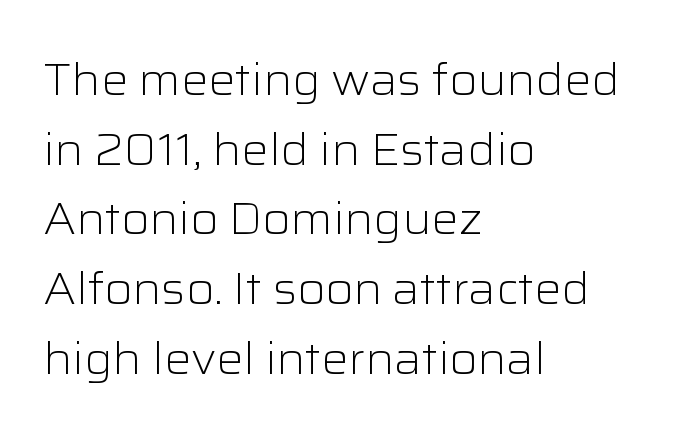
{"serif": "no", "italic": "no", "bold": "no", "weight": "light", "width": "normal", "stroke_contrast": "low", "x_height": "medium", "monospaced": "no", "underline": "no", "align": "left", "line_spacing": "normal", "line_spacing_ratio": 1.55, "letter_spacing": "normal", "letter_spacing_em": 0.0, "glyph_px": 45}
